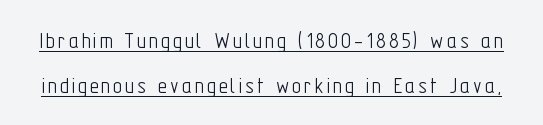
The specimen includes a rule beneath the text block's lines. Ascenders rise straight up at ninety degrees. Unbolded letterforms with no extra heft.
